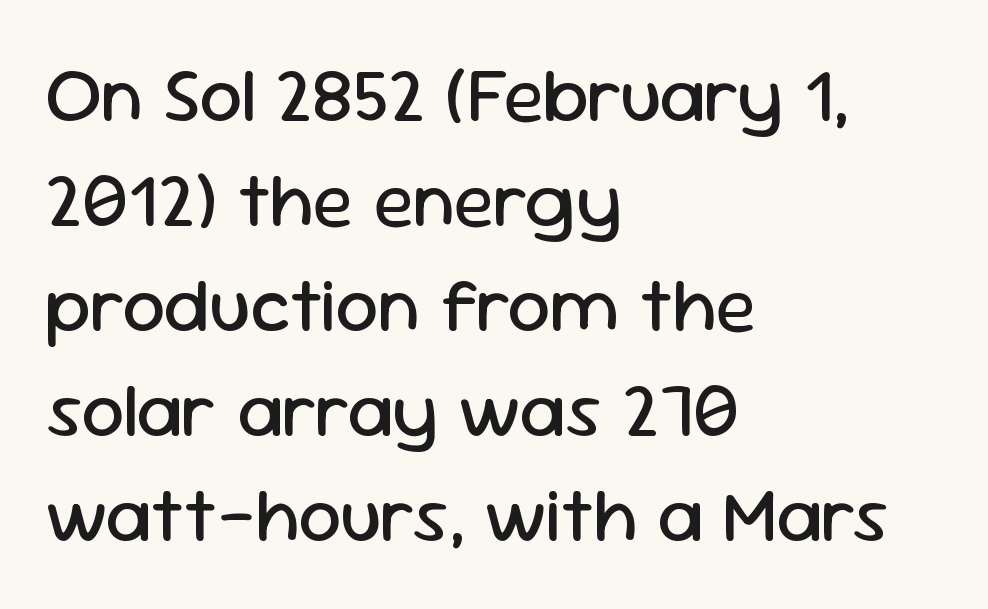
{"serif": "no", "italic": "no", "bold": "no", "weight": "regular", "width": "normal", "stroke_contrast": "low", "x_height": "medium", "monospaced": "no", "underline": "no", "align": "left", "line_spacing": "normal", "line_spacing_ratio": 1.38, "letter_spacing": "normal", "letter_spacing_em": 0.0, "glyph_px": 76}
